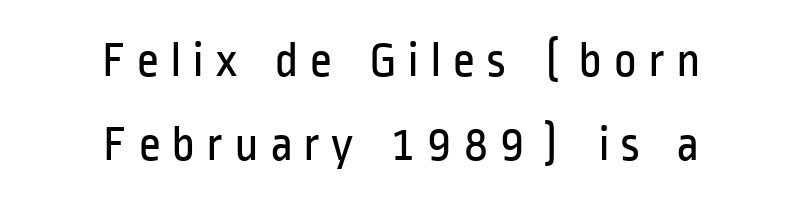
Alignment: centered. The letters carry no serifs — their stems end cleanly without finishing strokes. Ordinary non-slanted type is in use. Vertical stems look standard width or narrower in stroke. Looks like regular typesetting: each glyph gets only the width it needs.
